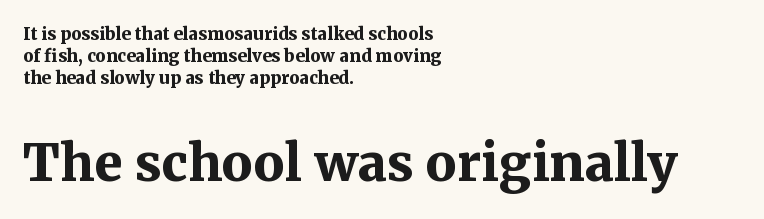
{"serif": "yes", "italic": "no", "bold": "yes", "weight": "bold", "width": "normal", "stroke_contrast": "medium", "x_height": "medium", "monospaced": "no", "underline": "no", "align": "left", "line_spacing": "normal", "line_spacing_ratio": 1.3, "letter_spacing": "normal", "letter_spacing_em": 0.0, "larger_block": "second", "size_ratio": 3.0, "glyph_px": 51}
